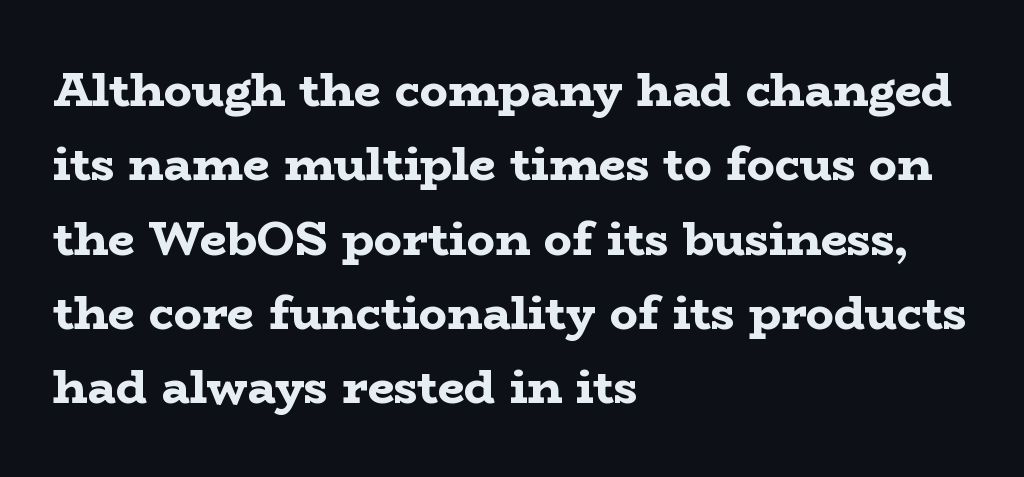
Q: Is the text bold? A: Yes.
Q: Is the text italic (slanted)? A: No, it is upright.
Q: Is the typeface a serif or a sans-serif typeface? A: Serif.
Q: Is the text underlined? A: No.
Q: How is the paragraph aligned? A: Left-aligned.
Q: Is the spacing between letters normal or unusually wide? A: Normal.
Q: Is the spacing between lines tight, normal or loose? A: Normal.
Q: Width (condensed, normal, or wide)? A: Wide.
Q: Stroke contrast? A: Low.
Q: x-height? A: Medium.
Q: Monospaced? A: No.
